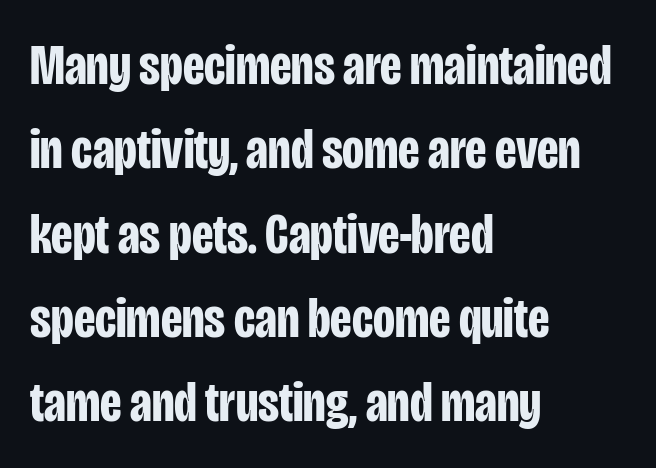
The image shows 57 px bold, condensed sans-serif type, upright; set left-aligned, normal line spacing (1.48x), normal letter spacing, not underlined; low stroke contrast and a large x-height.
